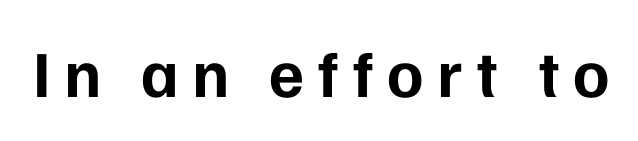
{"serif": "no", "italic": "no", "bold": "yes", "weight": "bold", "width": "normal", "stroke_contrast": "low", "x_height": "medium", "monospaced": "no", "underline": "no", "letter_spacing": "wide", "letter_spacing_em": 0.2, "glyph_px": 66}
